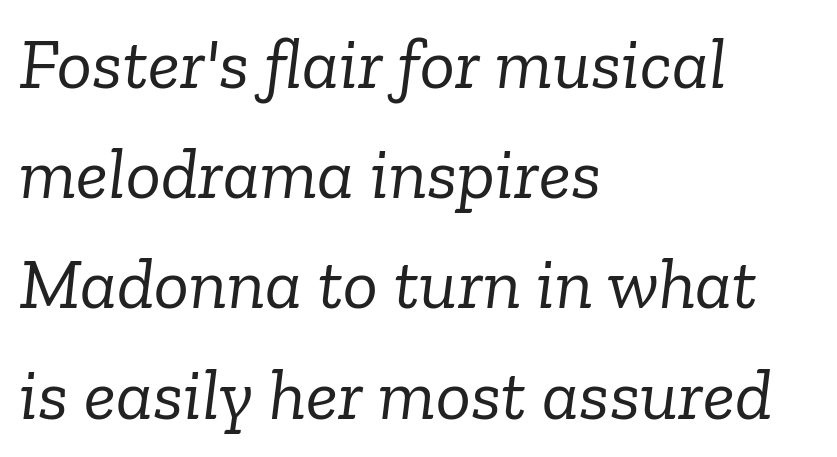
{"serif": "yes", "italic": "yes", "lean": "right", "slant_degrees": 6, "bold": "no", "weight": "light", "width": "normal", "stroke_contrast": "low", "x_height": "medium", "monospaced": "no", "underline": "no", "align": "left", "line_spacing": "normal", "line_spacing_ratio": 1.51, "letter_spacing": "normal", "letter_spacing_em": 0.0, "glyph_px": 73}
